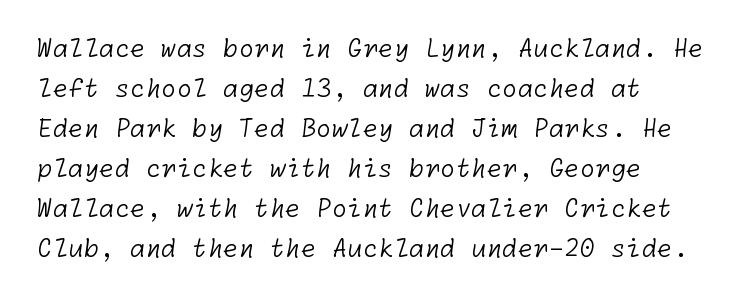
{"bold": "no", "underline": "no", "line_spacing": "normal", "line_spacing_ratio": 1.6, "letter_spacing": "normal", "letter_spacing_em": 0.0, "glyph_px": 25}
